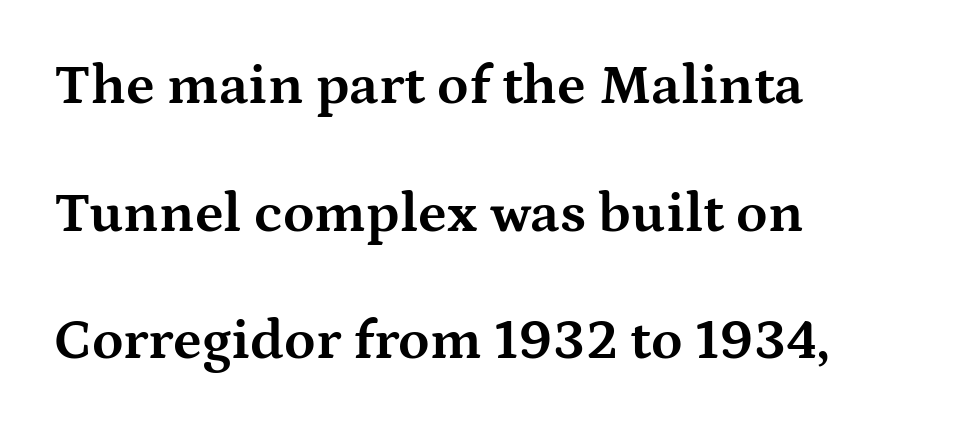
{"serif": "yes", "italic": "no", "bold": "yes", "weight": "bold", "width": "wide", "stroke_contrast": "medium", "x_height": "medium", "monospaced": "no", "underline": "no", "align": "left", "line_spacing": "loose", "line_spacing_ratio": 2.24, "letter_spacing": "normal", "letter_spacing_em": 0.0, "glyph_px": 57}
